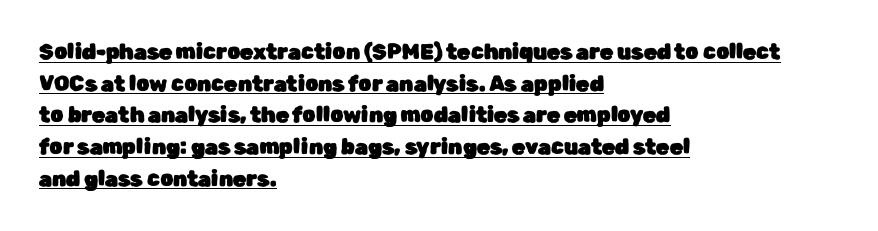
Interline gaps are of average width in this sample. Here the glyphs are tracked normally, forming tight word shapes. Caption: multi-line text, flush left, ragged right. A typographer would call this underscored text. In terms of posture, this sample is upright.
